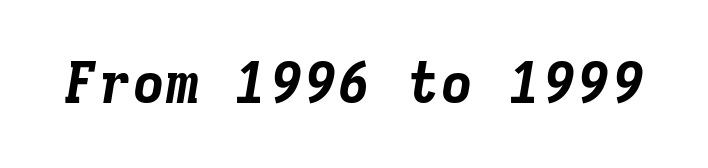
Q: Is the text bold? A: Yes.
Q: Is the text italic (slanted)? A: Yes, it leans right by about 9 degrees.
Q: Is the text underlined? A: No.
Q: Is the spacing between letters normal or unusually wide? A: Normal.
Q: Width (condensed, normal, or wide)? A: Normal.
Q: Stroke contrast? A: Low.
Q: x-height? A: Medium.
Q: Monospaced? A: Yes.
